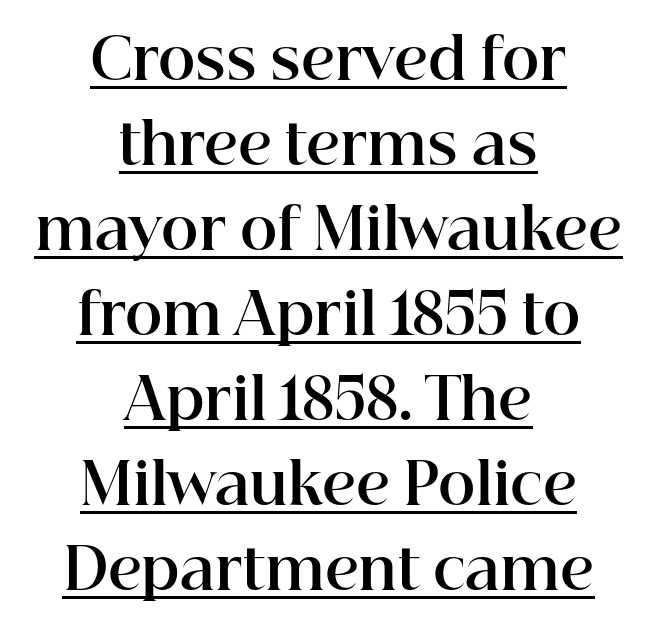
{"serif": "yes", "italic": "no", "bold": "yes", "weight": "bold", "width": "normal", "stroke_contrast": "high", "x_height": "medium", "monospaced": "no", "underline": "yes", "align": "center", "line_spacing": "normal", "line_spacing_ratio": 1.49, "letter_spacing": "normal", "letter_spacing_em": 0.0, "glyph_px": 57}
